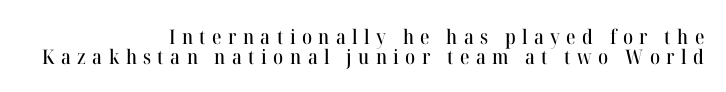
The lines are quadded right. The specimen reads as upright at a glance. This rendering widens character spacing well past its baseline value. Is there much room between lines? No — they nearly touch. Each row of text sits above clean, open space.
